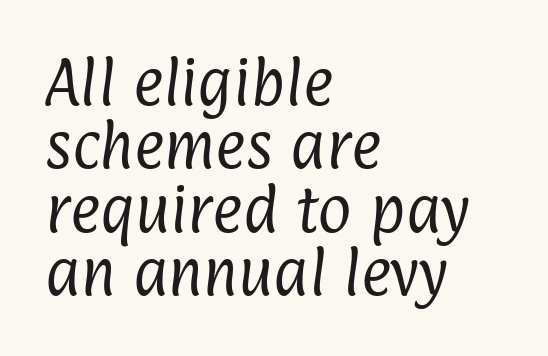
Each row of text sits above clean, open space. There is no visible air inserted between adjacent glyphs. Leftover space on each line is placed entirely after the last word. Letterform terminals end flat and unadorned throughout the passage.
